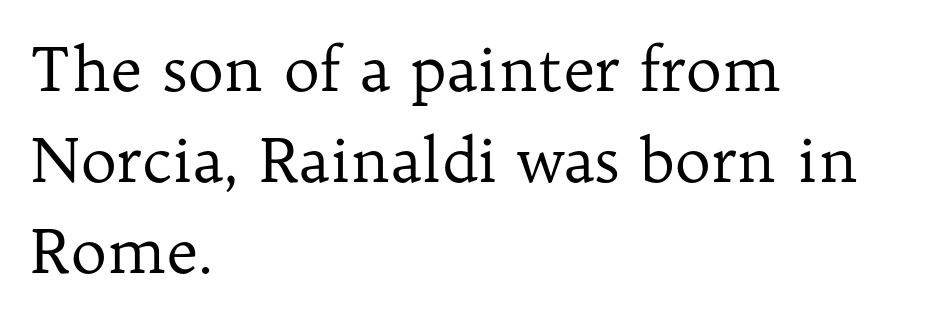
Is there any slant? The stems are plumb. Layout note: lines flush left. Students, note that the glyphs here touch the page at normal intervals. Plain, unruled lines of type. The block of text has a typical density, with ordinary space between rows. No chunkiness to these letters — they're not bold.
